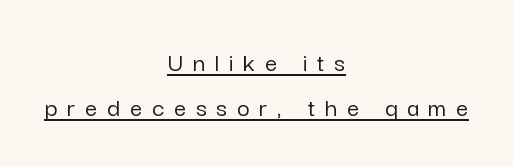
The passage shown is underscored from start to finish. A centered setting, common on invitations and titles, is used for this passage. Interline gaps are of average width in this sample. There is plenty of visible air inserted between adjacent glyphs. Posture: straight, roman, zero tilt.
